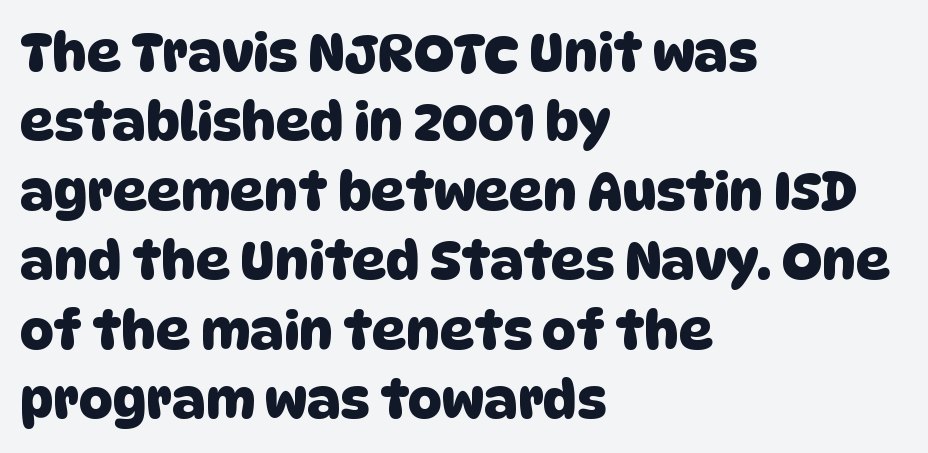
Q: Is the typeface a serif or a sans-serif typeface? A: Sans-serif.
Q: Is the text underlined? A: No.
Q: How is the paragraph aligned? A: Left-aligned.
Q: Is the spacing between letters normal or unusually wide? A: Normal.
Q: Is the spacing between lines tight, normal or loose? A: Normal.
Q: Width (condensed, normal, or wide)? A: Normal.
Q: Stroke contrast? A: Low.
Q: x-height? A: Large.
Q: Monospaced? A: No.
